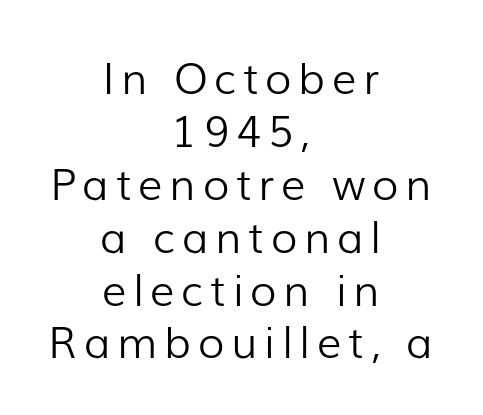
{"serif": "no", "italic": "no", "bold": "no", "weight": "light", "width": "normal", "stroke_contrast": "low", "x_height": "medium", "monospaced": "no", "underline": "no", "align": "center", "line_spacing_ratio": 1.23, "glyph_px": 43}
